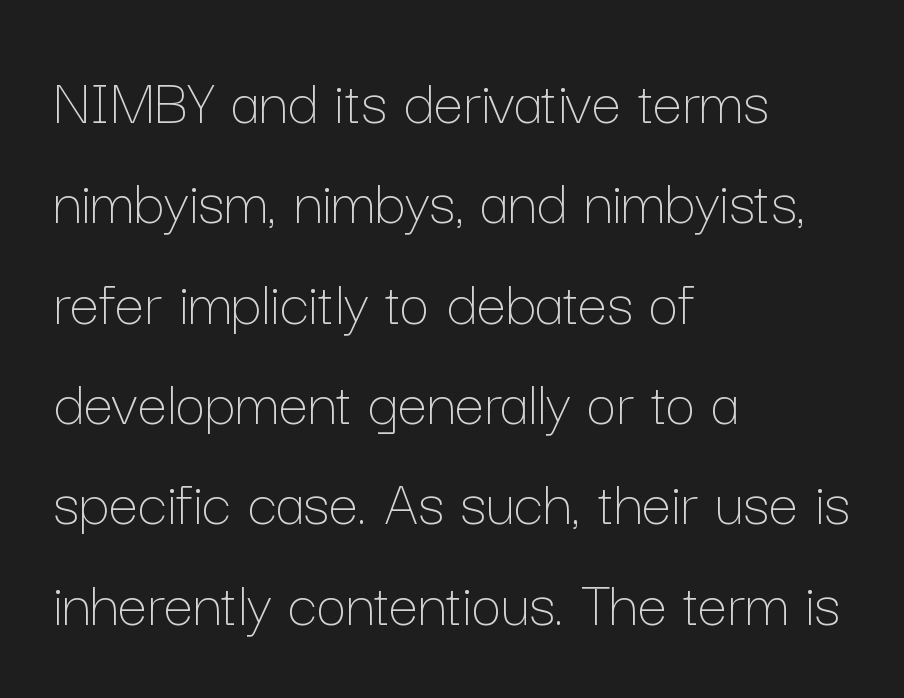
Q: Is the text bold? A: No.
Q: Is the text italic (slanted)? A: No, it is upright.
Q: Is the text underlined? A: No.
Q: How is the paragraph aligned? A: Left-aligned.
Q: Is the spacing between letters normal or unusually wide? A: Normal.
Q: Is the spacing between lines tight, normal or loose? A: Normal.
Q: Width (condensed, normal, or wide)? A: Normal.
Q: Stroke contrast? A: Low.
Q: x-height? A: Medium.
Q: Monospaced? A: No.
